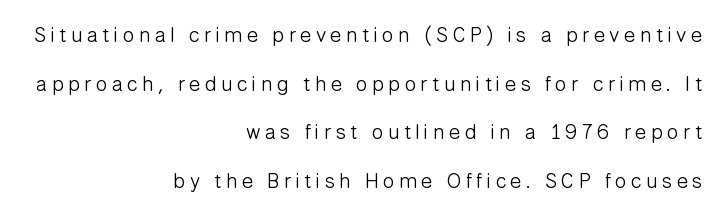
Each word looks stretched out because of the extra space between its letters. Bare-footed words on every line. A typesetter would call this leading open, well beyond the default. Each stroke keeps to a modest, everyday thickness or less. The letters stand straight up with perfectly vertical stems.
